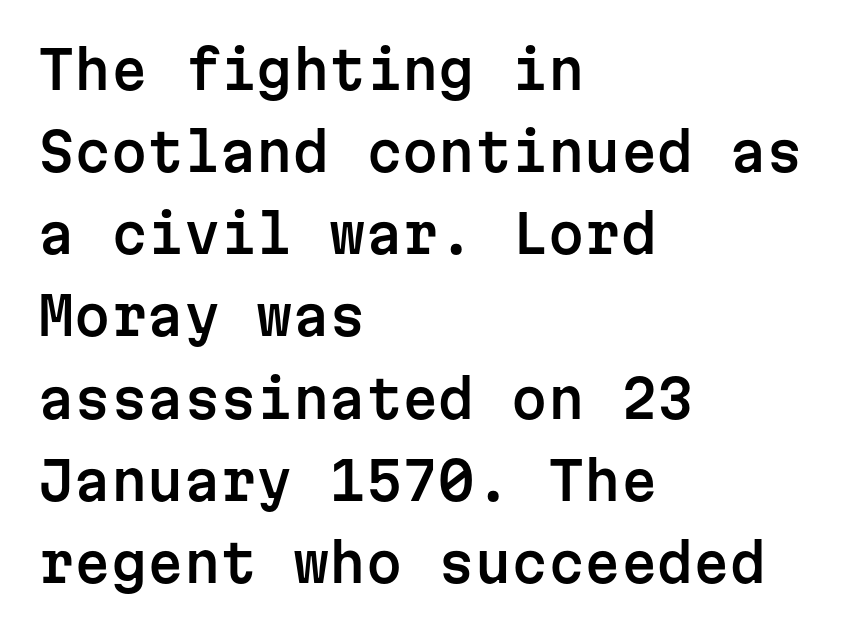
Q: Is the text italic (slanted)? A: No, it is upright.
Q: Is the typeface a serif or a sans-serif typeface? A: Sans-serif.
Q: Is the text underlined? A: No.
Q: How is the paragraph aligned? A: Left-aligned.
Q: Is the spacing between letters normal or unusually wide? A: Normal.
Q: Is the spacing between lines tight, normal or loose? A: Normal.
Q: Width (condensed, normal, or wide)? A: Normal.
Q: Stroke contrast? A: Low.
Q: x-height? A: Medium.
Q: Monospaced? A: Yes.
